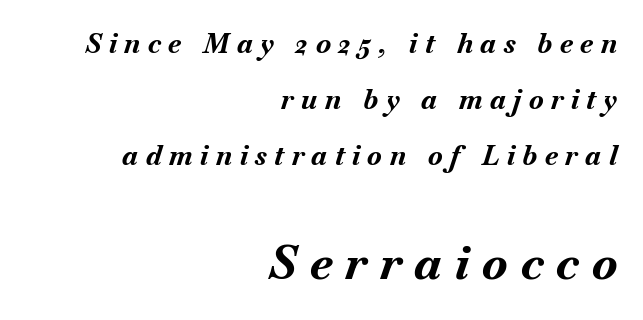
Spacing verdict: proportional, widths tailored to each character. There is plenty of visible air inserted between adjacent glyphs. The passage shown is emphatically bold. A student would call this right alignment; a typographer would say flush right, rag left. The more generous point size was reserved for the lower chunk.
